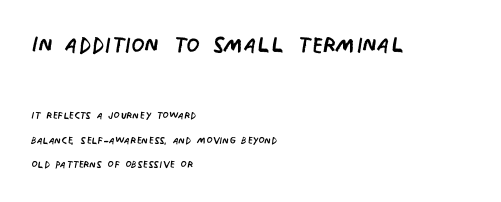
Q: Is the text bold? A: No.
Q: Is the typeface a serif or a sans-serif typeface? A: Sans-serif.
Q: Is the text underlined? A: No.
Q: How is the paragraph aligned? A: Left-aligned.
Q: Is the spacing between letters normal or unusually wide? A: Normal.
Q: Which block of text is set in a larger size, the first (top) or the second (bottom)? A: The first (top) one.
Q: Width (condensed, normal, or wide)? A: Condensed.
Q: Stroke contrast? A: Low.
Q: x-height? A: Large.
Q: Monospaced? A: No.
